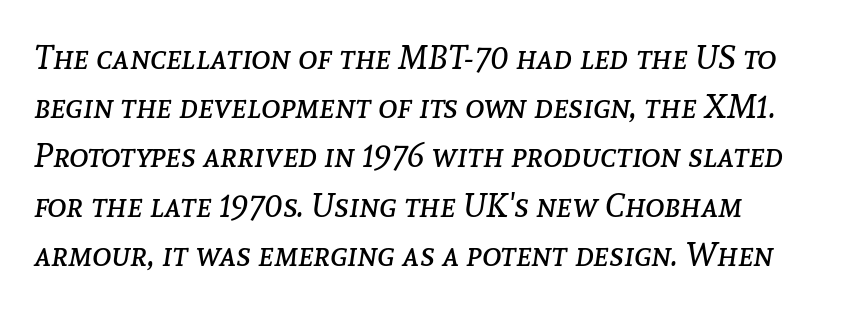
Words float on clear page, feet unadorned. Quick note: italic. A light-to-regular cut is what we see here. Spacing verdict: proportional, widths tailored to each character. Inter-character spacing is left at the font's built-in metrics. Interline gaps are of average width in this sample.
